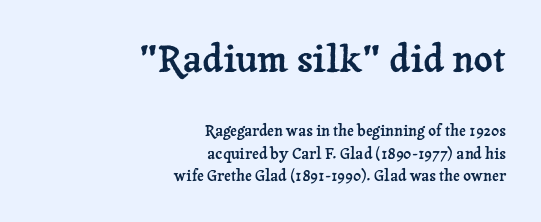
The type family on display is of the serif kind. Posture: upright roman. A student would notice the top passage is typeset larger than what follows. Underline: absent.
